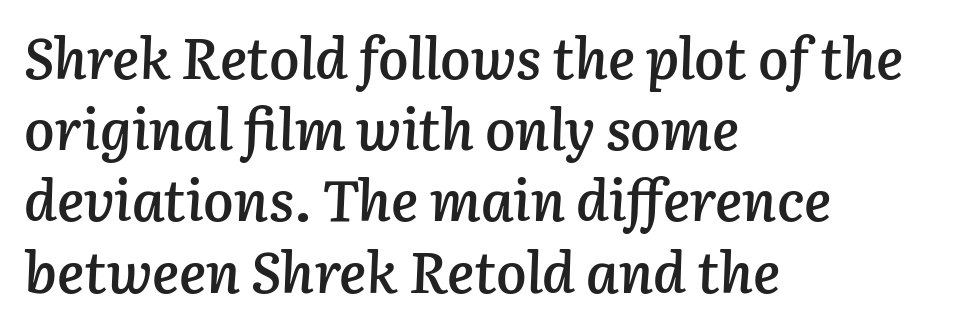
{"italic": "yes", "lean": "right", "slant_degrees": 3, "bold": "semi", "weight": "semibold", "width": "normal", "stroke_contrast": "low", "x_height": "medium", "monospaced": "no", "underline": "no", "align": "left", "line_spacing": "normal", "line_spacing_ratio": 1.25, "letter_spacing": "normal", "letter_spacing_em": 0.0, "glyph_px": 57}
